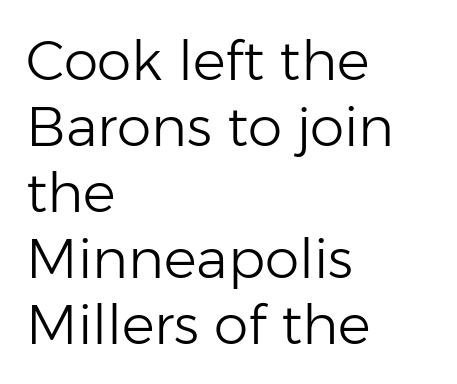
The image shows 55 px light sans-serif type, upright; set left-aligned, line spacing 1.2x, normal letter spacing, not underlined; low stroke contrast and a medium x-height.
